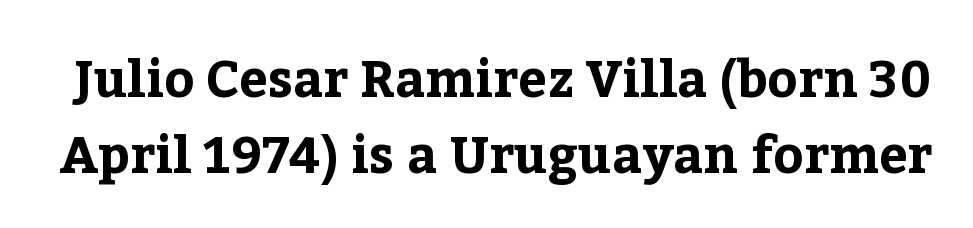
Q: Is the text bold? A: Yes.
Q: Is the text italic (slanted)? A: No, it is upright.
Q: Is the typeface a serif or a sans-serif typeface? A: Serif.
Q: Is the text underlined? A: No.
Q: Is the spacing between letters normal or unusually wide? A: Normal.
Q: Is the spacing between lines tight, normal or loose? A: Normal.
Q: Width (condensed, normal, or wide)? A: Normal.
Q: Stroke contrast? A: Low.
Q: x-height? A: Medium.
Q: Monospaced? A: No.
